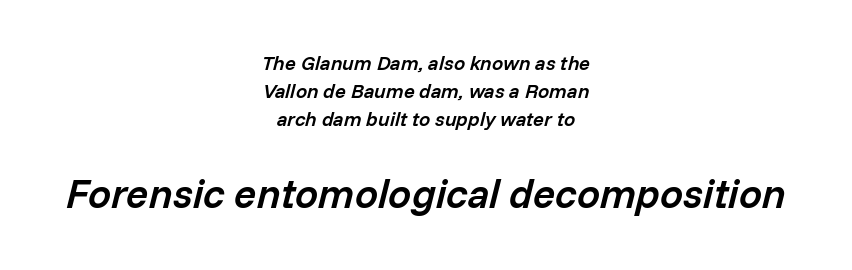
{"italic": "yes", "lean": "right", "slant_degrees": 14, "bold": "semi", "weight": "semibold", "width": "normal", "stroke_contrast": "low", "x_height": "medium", "monospaced": "no", "underline": "no", "align": "center", "line_spacing": "normal", "line_spacing_ratio": 1.41, "letter_spacing": "normal", "letter_spacing_em": 0.0, "larger_block": "second", "size_ratio": 2.05, "glyph_px": 41}
